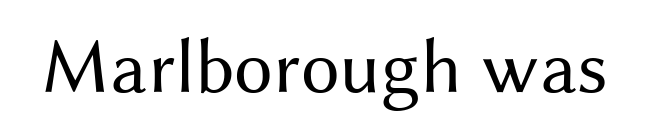
Q: Is the text bold? A: No.
Q: Is the text italic (slanted)? A: No, it is upright.
Q: Is the typeface a serif or a sans-serif typeface? A: Sans-serif.
Q: Is the text underlined? A: No.
Q: Is the spacing between letters normal or unusually wide? A: Normal.
Q: Width (condensed, normal, or wide)? A: Normal.
Q: Stroke contrast? A: Medium.
Q: x-height? A: Medium.
Q: Monospaced? A: No.
